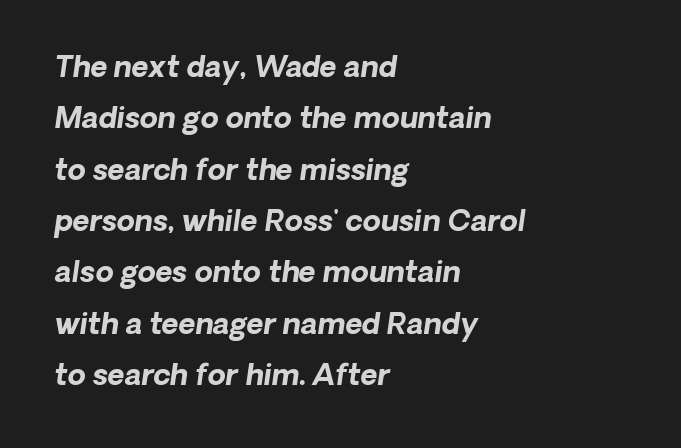
Its strokes are broad and dark, the hallmark of bold type. Note the varied advance widths — an 'i' is clearly narrower than an 'm'. Students, note that the glyphs here touch the page at normal intervals. Regarding serifs, this sample does without them. Teacher's note: observe the even left margin — that is flush-left alignment.
